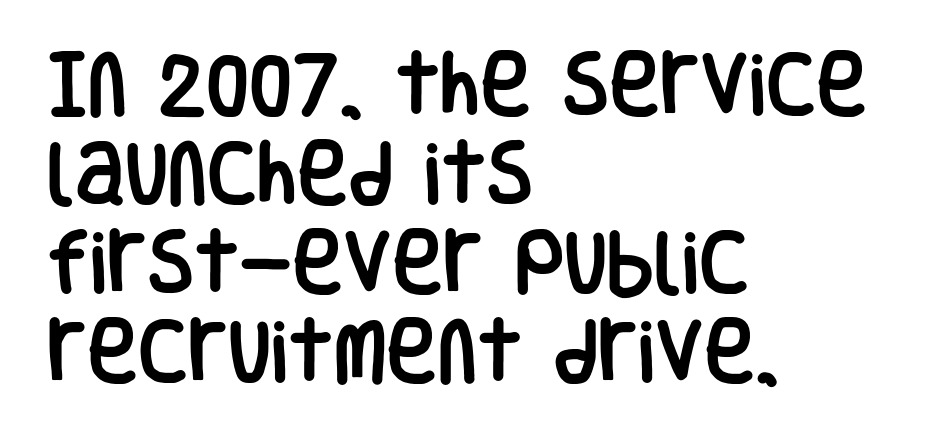
The image shows 69 px condensed sans-serif type, upright; set left-aligned, normal line spacing (1.29x), normal letter spacing, not underlined; low stroke contrast and a large x-height.
